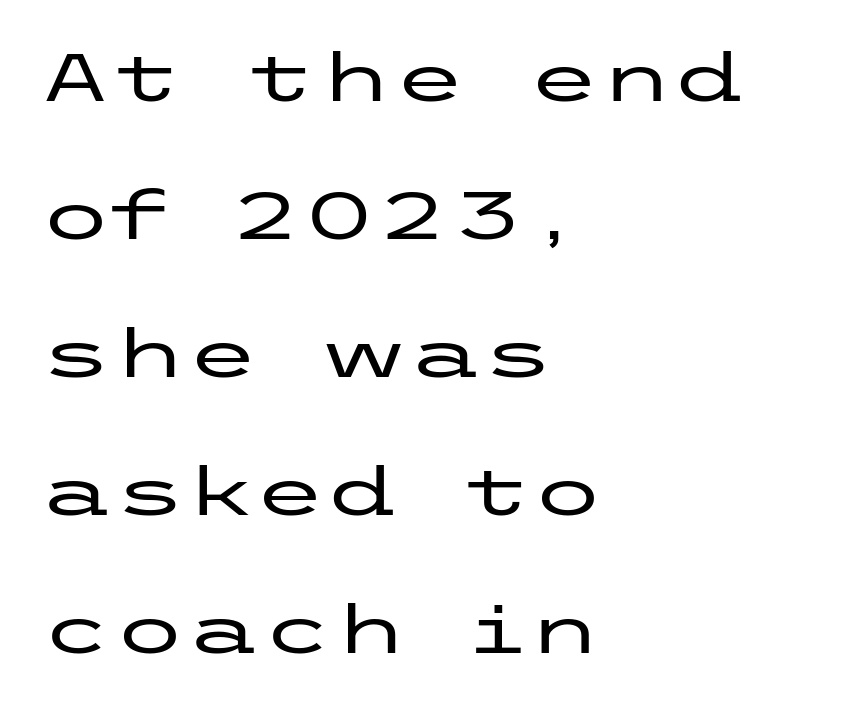
Decoration check: the copy has no underline. All the whitespace from short lines collects on the right. Widely set lines give the paragraph a tall, airy silhouette. Italic? Not at all — the glyphs are vertical.
